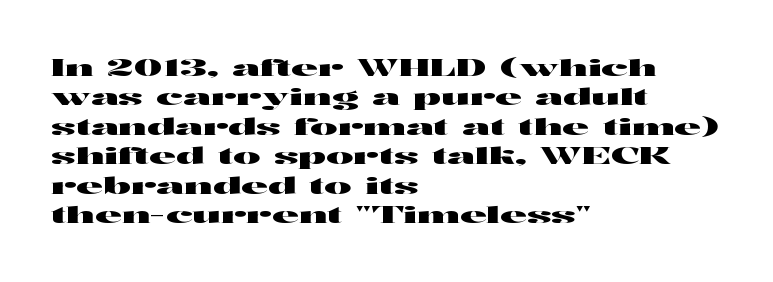
Q: Is the text italic (slanted)? A: No, it is upright.
Q: Is the text underlined? A: No.
Q: How is the paragraph aligned? A: Left-aligned.
Q: Is the spacing between letters normal or unusually wide? A: Normal.
Q: Is the spacing between lines tight, normal or loose? A: Normal.
